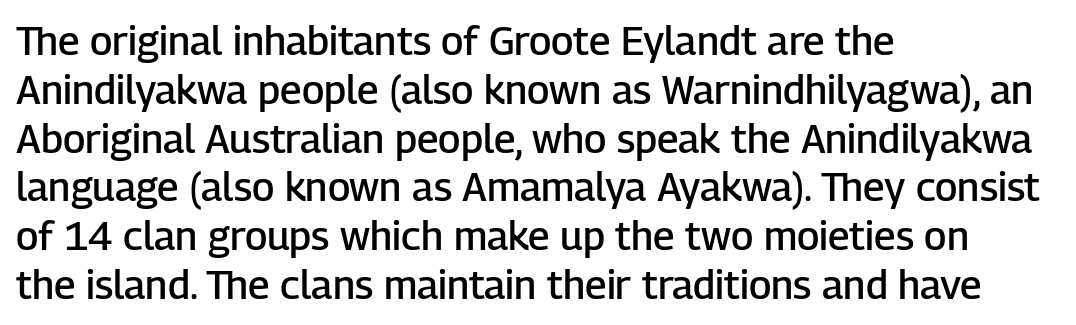
Q: Is the text bold? A: Semi-bold.
Q: Is the text italic (slanted)? A: No, it is upright.
Q: Is the typeface a serif or a sans-serif typeface? A: Sans-serif.
Q: Is the text underlined? A: No.
Q: How is the paragraph aligned? A: Left-aligned.
Q: Is the spacing between letters normal or unusually wide? A: Normal.
Q: Width (condensed, normal, or wide)? A: Normal.
Q: Stroke contrast? A: Low.
Q: x-height? A: Medium.
Q: Monospaced? A: No.
